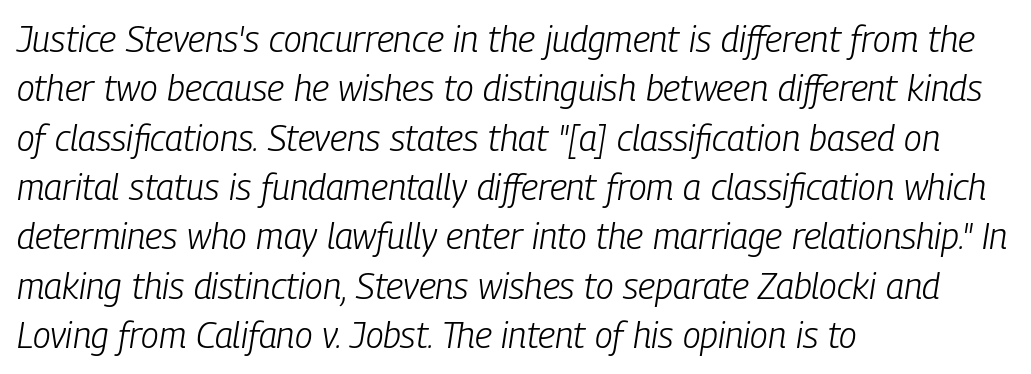
Q: Is the text bold? A: No.
Q: Is the text italic (slanted)? A: Yes, it leans right by about 9 degrees.
Q: Is the text underlined? A: No.
Q: How is the paragraph aligned? A: Left-aligned.
Q: Is the spacing between letters normal or unusually wide? A: Normal.
Q: Is the spacing between lines tight, normal or loose? A: Normal.
Q: Width (condensed, normal, or wide)? A: Condensed.
Q: Stroke contrast? A: Low.
Q: x-height? A: Medium.
Q: Monospaced? A: No.
